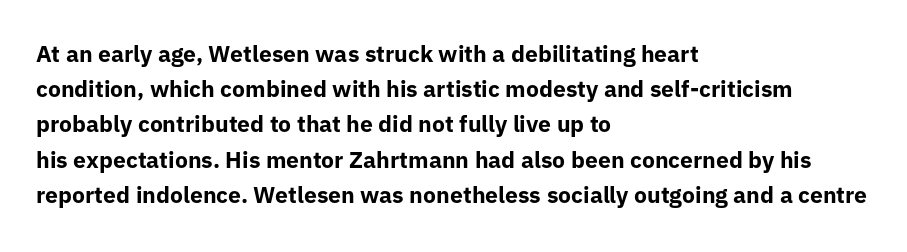
{"italic": "no", "bold": "yes", "underline": "no", "align": "left", "line_spacing": "normal", "line_spacing_ratio": 1.53, "letter_spacing": "normal", "letter_spacing_em": 0.0, "glyph_px": 23}
